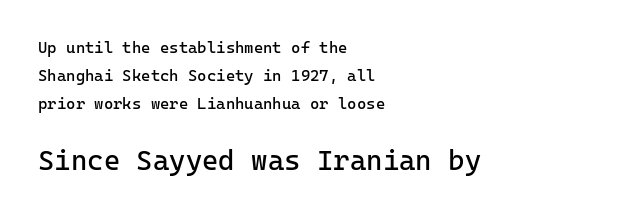
{"serif": "no", "italic": "no", "bold": "no", "weight": "regular", "width": "normal", "stroke_contrast": "low", "x_height": "medium", "underline": "no", "align": "left", "line_spacing_ratio": 1.74, "letter_spacing": "normal", "letter_spacing_em": 0.0, "larger_block": "second", "size_ratio": 1.75, "glyph_px": 28}
